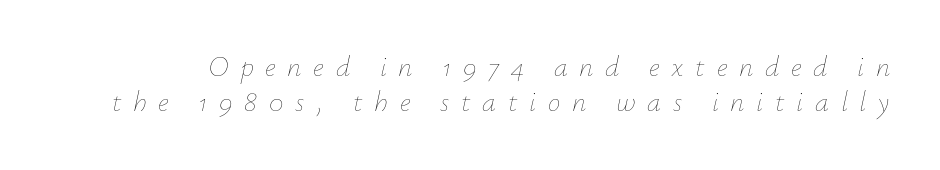
{"italic": "yes", "lean": "right", "slant_degrees": 12, "bold": "no", "weight": "thin", "width": "normal", "stroke_contrast": "low", "x_height": "small", "monospaced": "no", "underline": "no", "line_spacing_ratio": 1.24, "letter_spacing": "wide", "letter_spacing_em": 0.42, "glyph_px": 28}
